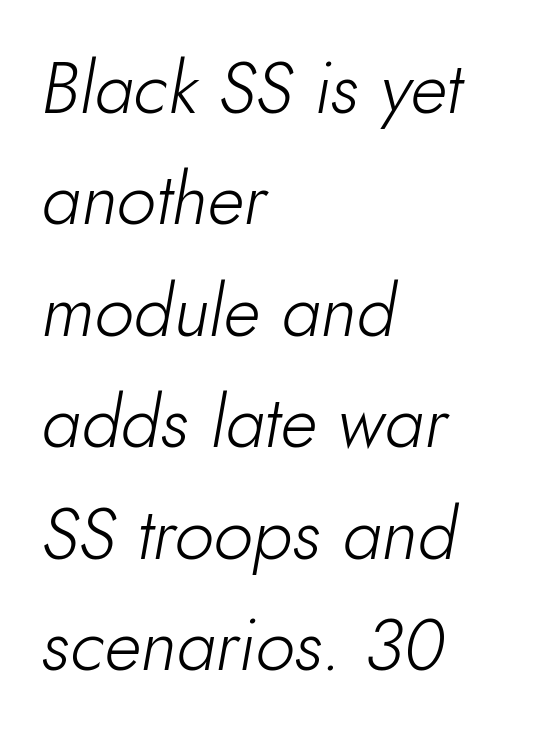
{"italic": "yes", "lean": "right", "slant_degrees": 10, "bold": "no", "weight": "light", "width": "normal", "stroke_contrast": "low", "x_height": "small", "monospaced": "no", "underline": "no", "align": "left", "line_spacing": "normal", "line_spacing_ratio": 1.57, "letter_spacing": "normal", "letter_spacing_em": 0.0, "glyph_px": 71}
